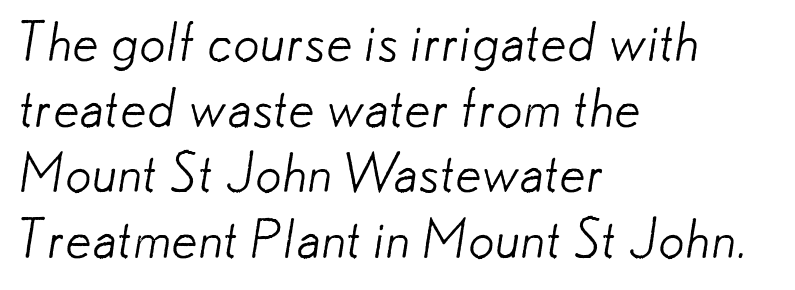
Q: Is the text bold? A: No.
Q: Is the typeface a serif or a sans-serif typeface? A: Sans-serif.
Q: Is the text underlined? A: No.
Q: How is the paragraph aligned? A: Left-aligned.
Q: Is the spacing between letters normal or unusually wide? A: Normal.
Q: Width (condensed, normal, or wide)? A: Normal.
Q: Stroke contrast? A: Low.
Q: x-height? A: Small.
Q: Monospaced? A: No.
